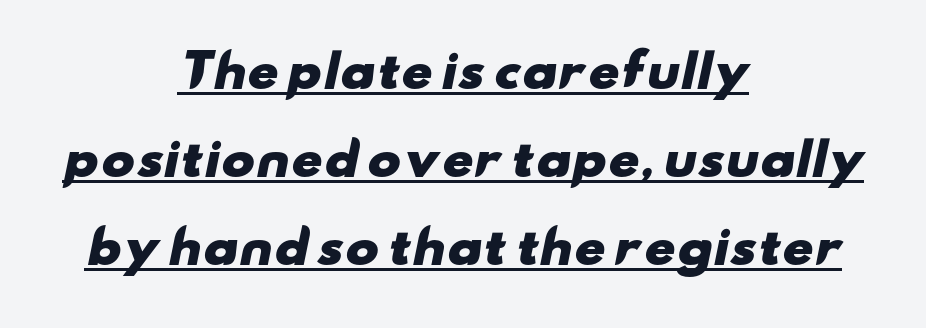
{"serif": "no", "bold": "yes", "weight": "heavy", "width": "wide", "stroke_contrast": "low", "x_height": "small", "monospaced": "no", "underline": "yes", "align": "center", "line_spacing": "loose", "line_spacing_ratio": 1.96, "letter_spacing": "normal", "letter_spacing_em": 0.0, "glyph_px": 45}
